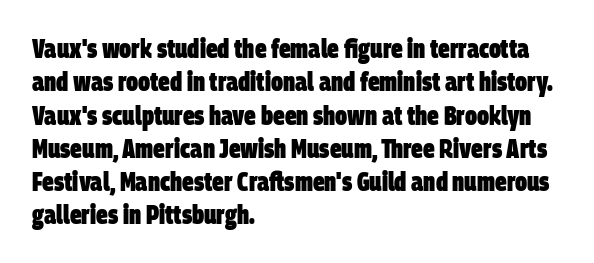
Q: Is the text bold? A: Yes.
Q: Is the text underlined? A: No.
Q: How is the paragraph aligned? A: Left-aligned.
Q: Is the spacing between letters normal or unusually wide? A: Normal.
Q: Is the spacing between lines tight, normal or loose? A: Normal.
